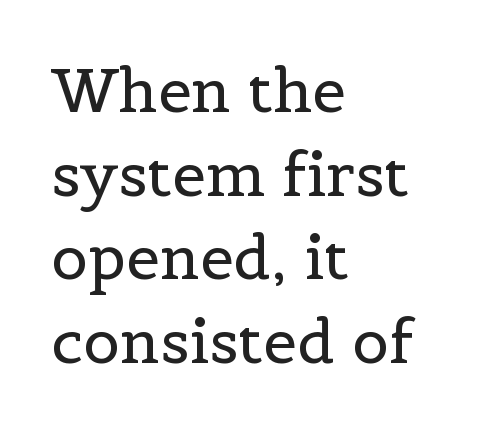
The image shows 61 px regular-weight serif type, upright; set left-aligned, normal line spacing (1.37x), normal letter spacing, not underlined; a medium x-height.
